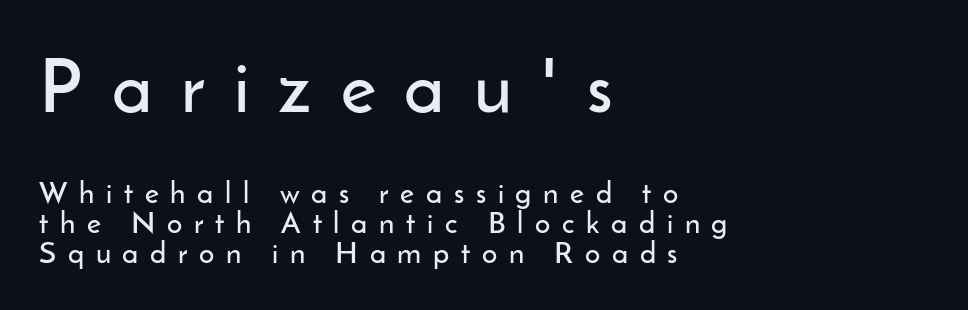
{"serif": "no", "italic": "no", "width": "normal", "stroke_contrast": "low", "x_height": "small", "monospaced": "no", "underline": "no", "align": "left", "line_spacing": "tight", "line_spacing_ratio": 0.99, "letter_spacing": "wide", "letter_spacing_em": 0.39, "larger_block": "first", "size_ratio": 2.5, "glyph_px": 75}
